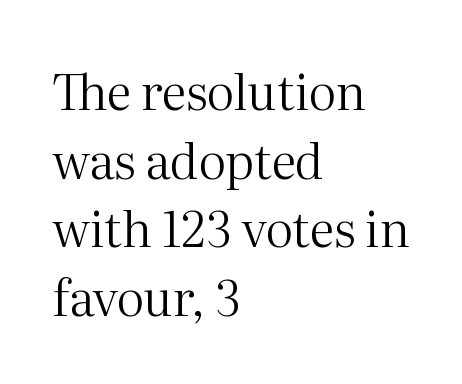
Q: Is the text bold? A: No.
Q: Is the text italic (slanted)? A: No, it is upright.
Q: Is the typeface a serif or a sans-serif typeface? A: Serif.
Q: Is the text underlined? A: No.
Q: How is the paragraph aligned? A: Left-aligned.
Q: Is the spacing between letters normal or unusually wide? A: Normal.
Q: Is the spacing between lines tight, normal or loose? A: Normal.
Q: Width (condensed, normal, or wide)? A: Normal.
Q: Stroke contrast? A: Medium.
Q: x-height? A: Medium.
Q: Monospaced? A: No.
